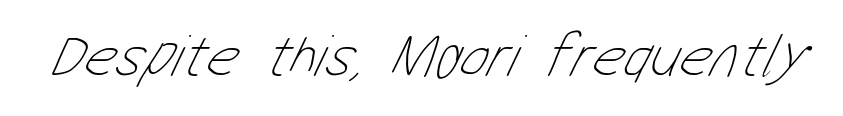
Q: Is the text bold? A: No.
Q: Is the text underlined? A: No.
Q: Is the spacing between letters normal or unusually wide? A: Normal.
Q: Width (condensed, normal, or wide)? A: Condensed.
Q: Stroke contrast? A: Low.
Q: x-height? A: Medium.
Q: Monospaced? A: No.
